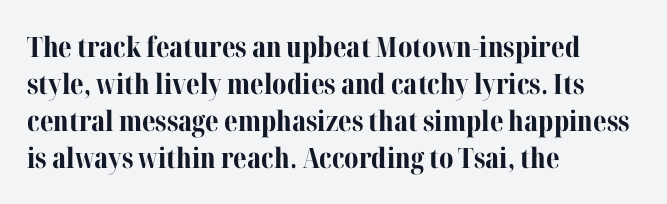
Lines of text with bare space underneath. The rendering uses natural spacing where letterforms have individual widths. Layout note: lines flush left. This sample uses plain, unmodified letter spacing. The rows are spaced the way most documents space them. Unlike italic type, these characters show no tilt at all.
